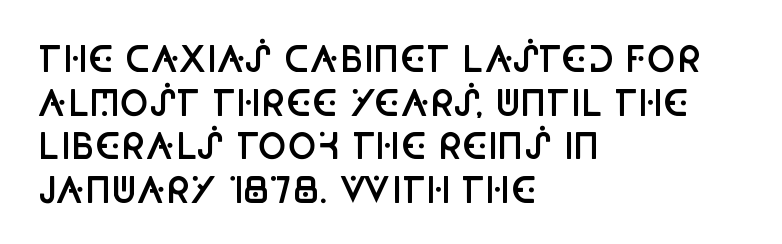
{"serif": "no", "italic": "no", "bold": "semi", "weight": "semibold", "width": "condensed", "stroke_contrast": "low", "x_height": "large", "monospaced": "no", "underline": "no", "align": "left", "line_spacing": "normal", "line_spacing_ratio": 1.25, "letter_spacing": "normal", "letter_spacing_em": 0.0, "glyph_px": 35}
